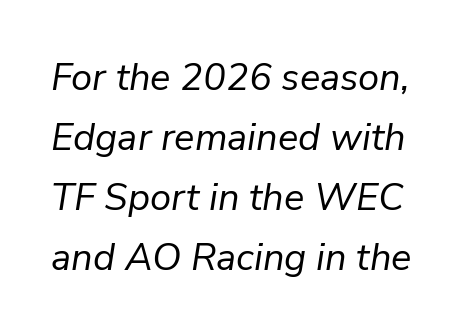
The image shows 38 px regular-weight type, italic (leaning right); set normal line spacing (1.58x), normal letter spacing, not underlined; low stroke contrast and a medium x-height.
